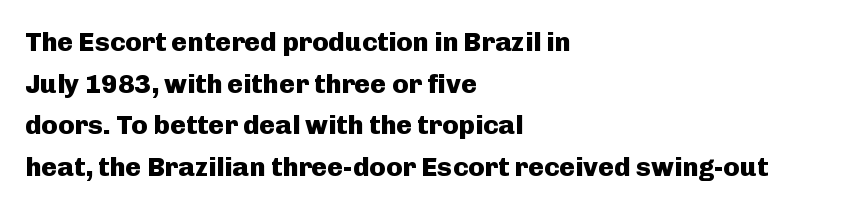
Q: Is the text bold? A: Yes.
Q: Is the text italic (slanted)? A: No, it is upright.
Q: Is the text underlined? A: No.
Q: How is the paragraph aligned? A: Left-aligned.
Q: Is the spacing between letters normal or unusually wide? A: Normal.
Q: Is the spacing between lines tight, normal or loose? A: Normal.
